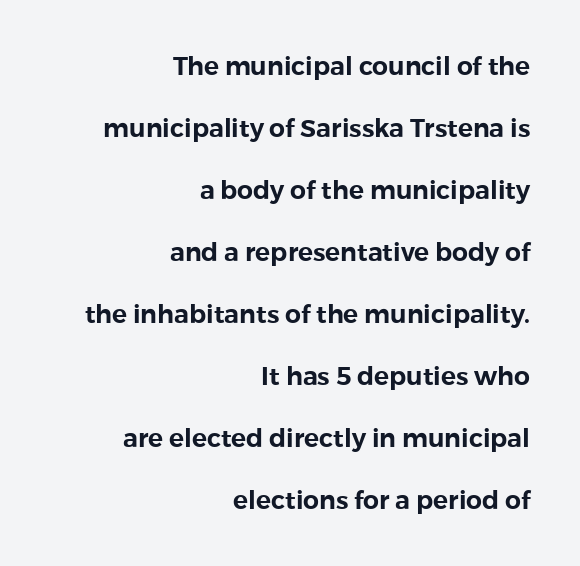
{"italic": "no", "underline": "no", "align": "right", "line_spacing": "loose", "line_spacing_ratio": 2.48, "letter_spacing": "normal", "letter_spacing_em": 0.0, "glyph_px": 25}
